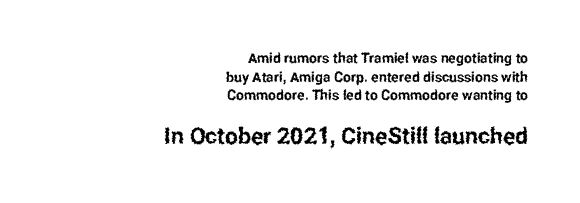
{"italic": "no", "underline": "no", "align": "right", "line_spacing": "normal", "line_spacing_ratio": 1.33, "letter_spacing": "normal", "letter_spacing_em": 0.0, "larger_block": "second", "size_ratio": 1.64, "glyph_px": 23}
